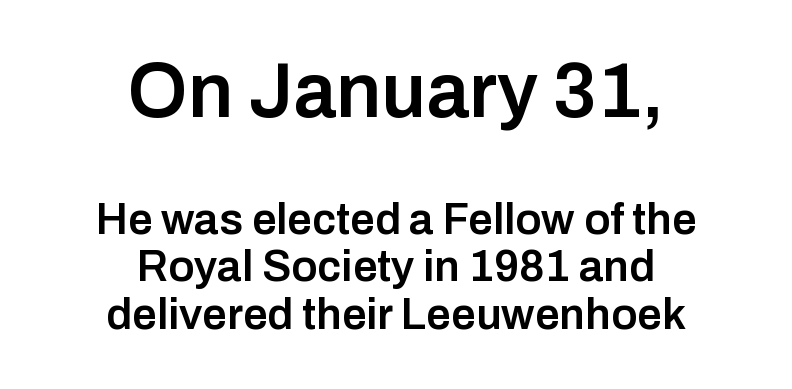
{"serif": "no", "italic": "no", "bold": "semi", "weight": "semibold", "width": "normal", "stroke_contrast": "low", "x_height": "medium", "monospaced": "no", "underline": "no", "align": "center", "line_spacing": "tight", "line_spacing_ratio": 1.09, "letter_spacing": "normal", "letter_spacing_em": 0.0, "larger_block": "first", "size_ratio": 1.75, "glyph_px": 77}
